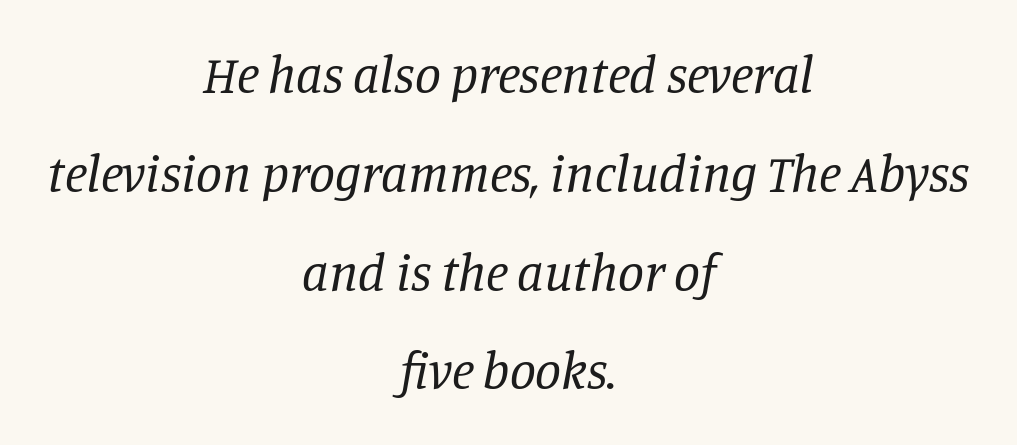
Q: Is the text bold? A: No.
Q: Is the text italic (slanted)? A: Yes, it leans right by about 11 degrees.
Q: Is the typeface a serif or a sans-serif typeface? A: Serif.
Q: Is the text underlined? A: No.
Q: How is the paragraph aligned? A: Centered.
Q: Is the spacing between letters normal or unusually wide? A: Normal.
Q: Is the spacing between lines tight, normal or loose? A: Loose.
Q: Width (condensed, normal, or wide)? A: Normal.
Q: Stroke contrast? A: Low.
Q: x-height? A: Large.
Q: Monospaced? A: No.
